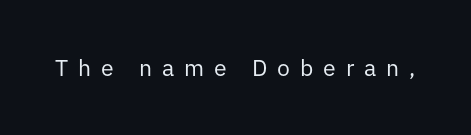
The image shows 23 px text type, upright; set unusually wide letter spacing (+0.43 em), not underlined.
